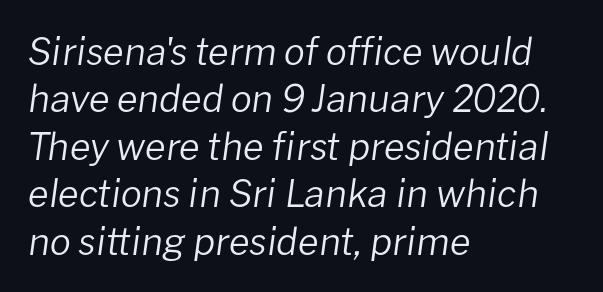
Q: Is the text bold? A: No.
Q: Is the text italic (slanted)? A: Yes, it leans right by about 8 degrees.
Q: Is the text underlined? A: No.
Q: How is the paragraph aligned? A: Left-aligned.
Q: Is the spacing between letters normal or unusually wide? A: Normal.
Q: Is the spacing between lines tight, normal or loose? A: Normal.
Q: Width (condensed, normal, or wide)? A: Normal.
Q: Stroke contrast? A: Low.
Q: x-height? A: Medium.
Q: Monospaced? A: No.
